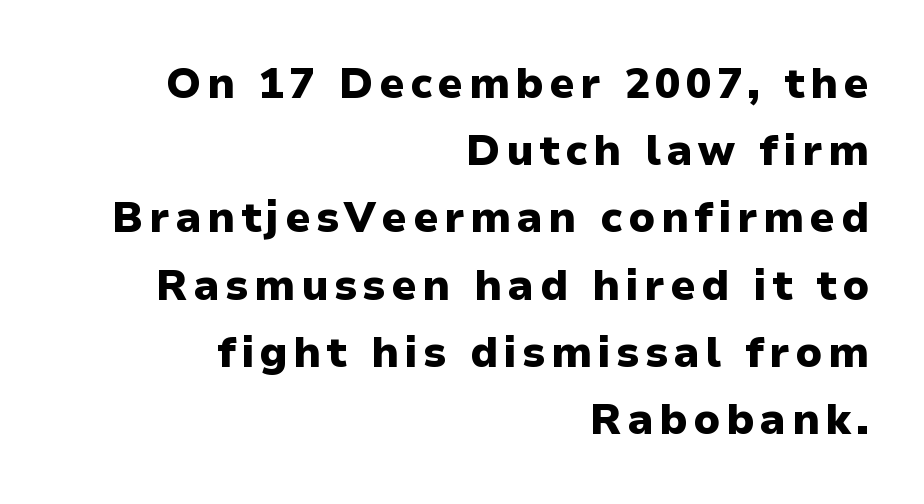
The image shows 42 px heavy sans-serif type, upright; set right-aligned, normal line spacing (1.6x), not underlined; low stroke contrast and a medium x-height.
